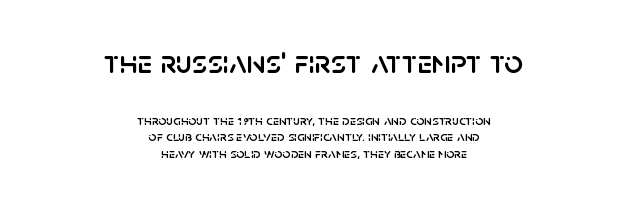
{"serif": "no", "italic": "no", "width": "normal", "stroke_contrast": "low", "x_height": "large", "monospaced": "no", "underline": "no", "align": "center", "line_spacing_ratio": 1.19, "letter_spacing": "normal", "letter_spacing_em": 0.0, "larger_block": "first", "size_ratio": 2.36, "glyph_px": 33}
